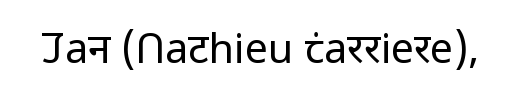
{"serif": "no", "italic": "no", "bold": "no", "weight": "regular", "width": "normal", "stroke_contrast": "low", "x_height": "medium", "monospaced": "no", "underline": "no", "letter_spacing": "normal", "letter_spacing_em": 0.0, "glyph_px": 41}
